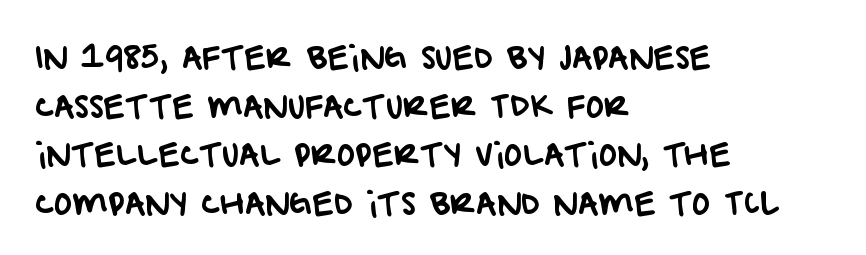
The image shows 31 px sans-serif type; set left-aligned, normal line spacing (1.57x), normal letter spacing, not underlined; low stroke contrast and a large x-height.
